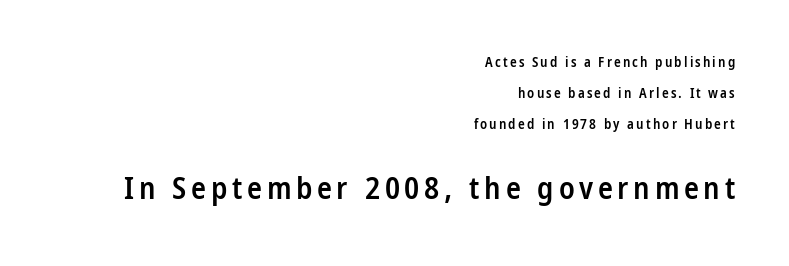
Q: Is the text bold? A: Semi-bold.
Q: Is the text italic (slanted)? A: No, it is upright.
Q: Is the typeface a serif or a sans-serif typeface? A: Sans-serif.
Q: Is the text underlined? A: No.
Q: How is the paragraph aligned? A: Right-aligned.
Q: Is the spacing between lines tight, normal or loose? A: Loose.
Q: Which block of text is set in a larger size, the first (top) or the second (bottom)? A: The second (bottom) one.
Q: Width (condensed, normal, or wide)? A: Condensed.
Q: Stroke contrast? A: Low.
Q: x-height? A: Medium.
Q: Monospaced? A: No.
